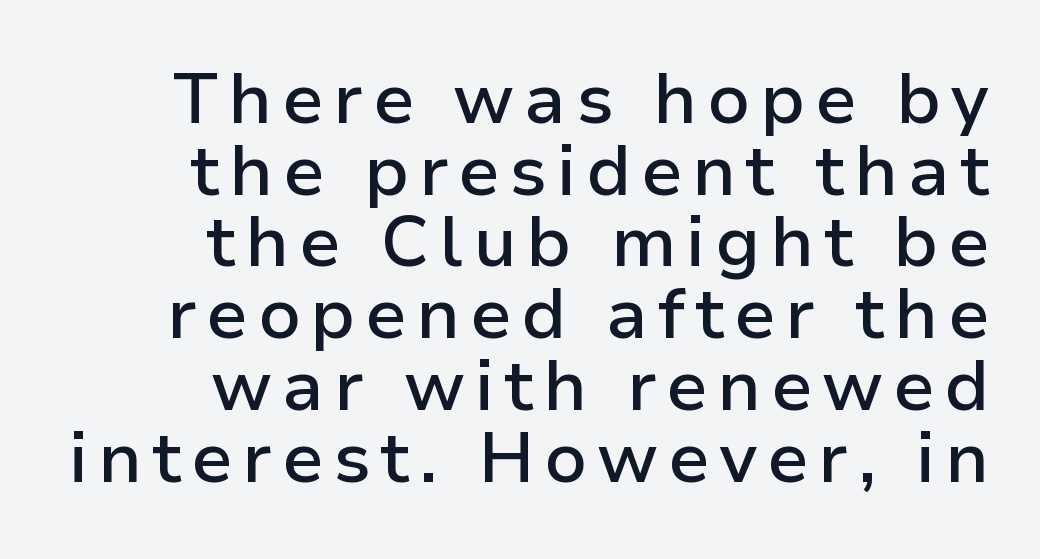
{"serif": "no", "italic": "no", "bold": "semi", "weight": "semibold", "width": "normal", "stroke_contrast": "low", "x_height": "medium", "monospaced": "no", "underline": "no", "align": "right", "line_spacing": "tight", "line_spacing_ratio": 1.01, "glyph_px": 71}
